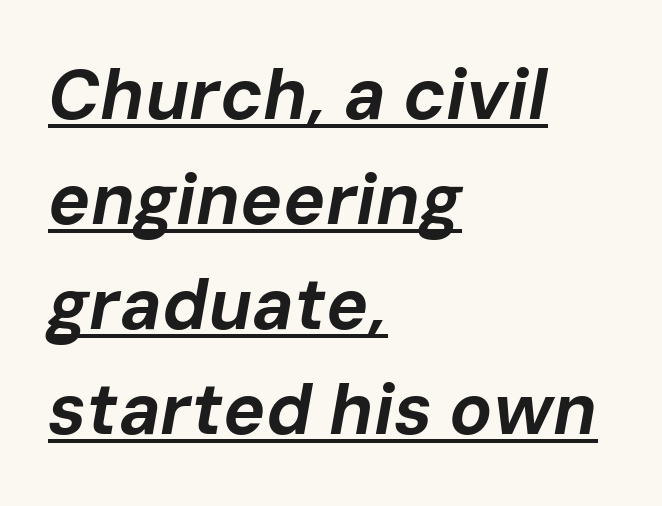
Q: Is the text bold? A: Yes.
Q: Is the text italic (slanted)? A: Yes, it leans right by about 10 degrees.
Q: Is the text underlined? A: Yes.
Q: How is the paragraph aligned? A: Left-aligned.
Q: Is the spacing between letters normal or unusually wide? A: Normal.
Q: Is the spacing between lines tight, normal or loose? A: Normal.
Q: Width (condensed, normal, or wide)? A: Normal.
Q: Stroke contrast? A: Low.
Q: x-height? A: Medium.
Q: Monospaced? A: No.
